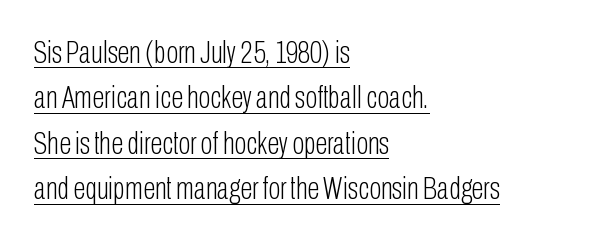
Q: Is the text bold? A: No.
Q: Is the text italic (slanted)? A: No, it is upright.
Q: Is the typeface a serif or a sans-serif typeface? A: Sans-serif.
Q: Is the text underlined? A: Yes.
Q: How is the paragraph aligned? A: Left-aligned.
Q: Is the spacing between letters normal or unusually wide? A: Normal.
Q: Is the spacing between lines tight, normal or loose? A: Normal.
Q: Width (condensed, normal, or wide)? A: Condensed.
Q: Stroke contrast? A: Low.
Q: x-height? A: Medium.
Q: Monospaced? A: No.
